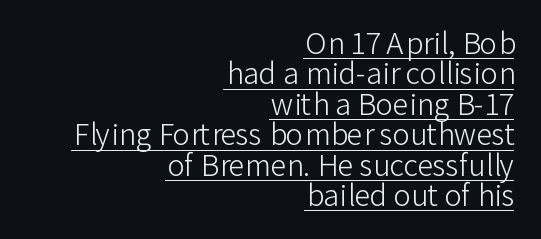
On a weight scale, this lands at 450 or below. Proportional: the letters do not fall into vertical columns. This is the regular roman posture of the typeface. Reading down the column, the eye jumps only a short way to each next line. Right-aligned paragraph, ragged on the left.
